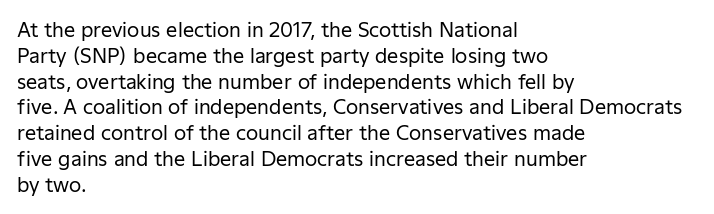
Interline gaps are of average width in this sample. Style check: upright. Tracking here is standard; glyphs follow each other at the usual distance. Stroke mass is kept to a normal reading level or below. Beneath every word, the page is bare. Leftover space on each line is placed entirely after the last word.
